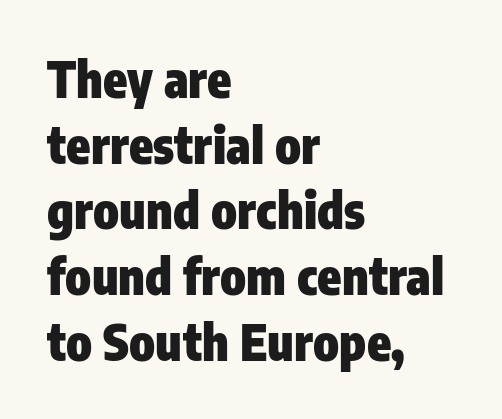
The image shows 49 px heavy, condensed sans-serif type, upright; set left-aligned, normal line spacing (1.34x), normal letter spacing, not underlined; low stroke contrast and a medium x-height.
